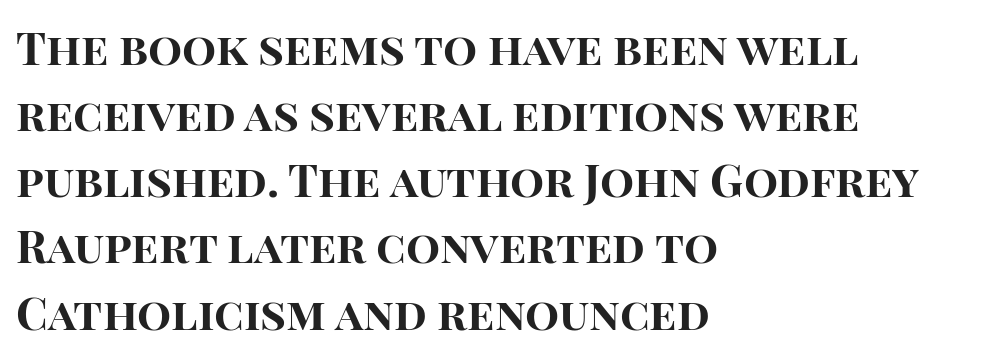
The image shows 45 px bold sans-serif type, upright; set left-aligned, normal line spacing (1.47x), normal letter spacing, not underlined; high stroke contrast and a large x-height.
